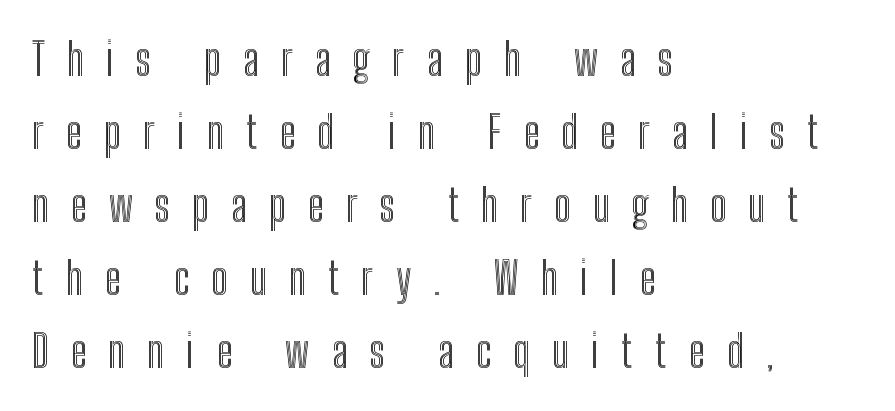
{"italic": "no", "width": "condensed", "x_height": "medium", "monospaced": "no", "underline": "no", "align": "left", "line_spacing": "normal", "line_spacing_ratio": 1.66, "letter_spacing": "wide", "letter_spacing_em": 0.5, "glyph_px": 44}
